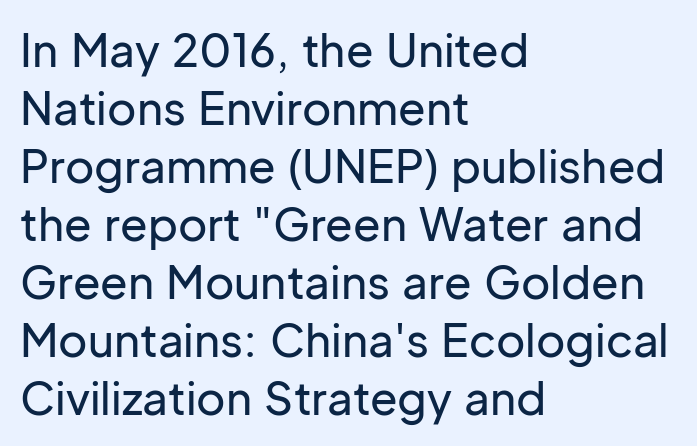
The image shows 45 px sans-serif type, upright; set left-aligned, normal line spacing (1.29x), normal letter spacing, not underlined; low stroke contrast and a medium x-height.
